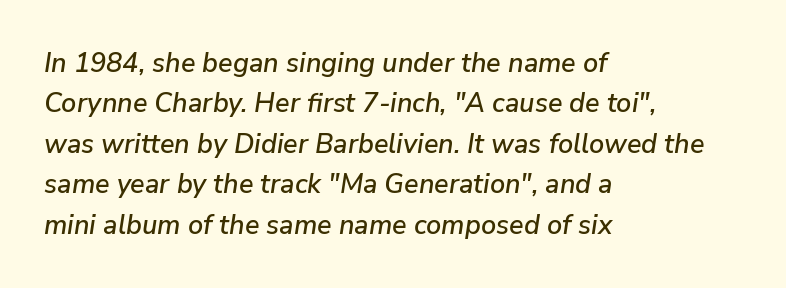
Q: Is the text italic (slanted)? A: Yes, it leans right by about 9 degrees.
Q: Is the text underlined? A: No.
Q: How is the paragraph aligned? A: Left-aligned.
Q: Is the spacing between letters normal or unusually wide? A: Normal.
Q: Is the spacing between lines tight, normal or loose? A: Normal.
